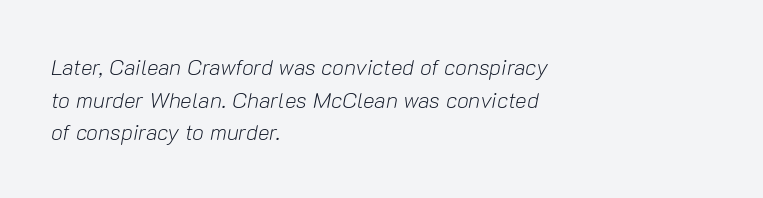
The image shows 22 px text type, italic (leaning right); set left-aligned, normal line spacing (1.48x), normal letter spacing, not underlined.
